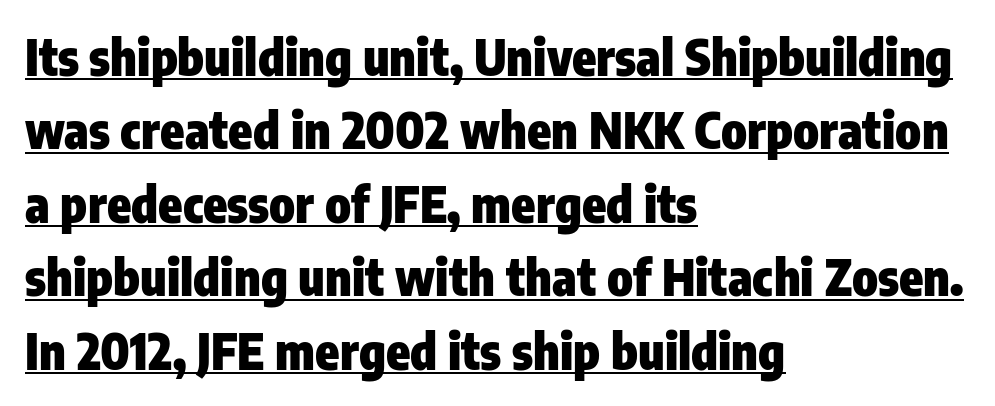
Q: Is the text bold? A: Yes.
Q: Is the text italic (slanted)? A: No, it is upright.
Q: Is the typeface a serif or a sans-serif typeface? A: Sans-serif.
Q: Is the text underlined? A: Yes.
Q: How is the paragraph aligned? A: Left-aligned.
Q: Is the spacing between letters normal or unusually wide? A: Normal.
Q: Is the spacing between lines tight, normal or loose? A: Normal.
Q: Width (condensed, normal, or wide)? A: Condensed.
Q: Stroke contrast? A: Low.
Q: x-height? A: Medium.
Q: Monospaced? A: No.
